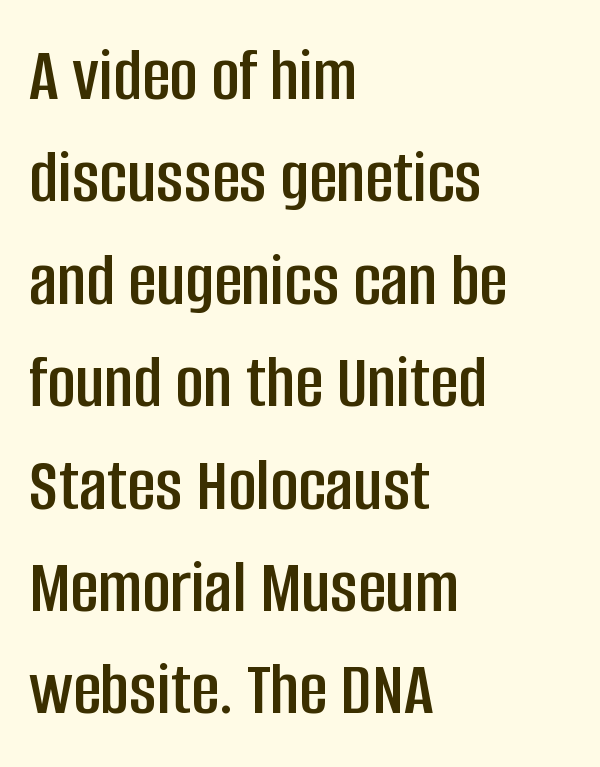
Q: Is the text italic (slanted)? A: No, it is upright.
Q: Is the typeface a serif or a sans-serif typeface? A: Sans-serif.
Q: Is the text underlined? A: No.
Q: How is the paragraph aligned? A: Left-aligned.
Q: Is the spacing between letters normal or unusually wide? A: Normal.
Q: Is the spacing between lines tight, normal or loose? A: Normal.
Q: Width (condensed, normal, or wide)? A: Condensed.
Q: Stroke contrast? A: Low.
Q: x-height? A: Large.
Q: Monospaced? A: No.
